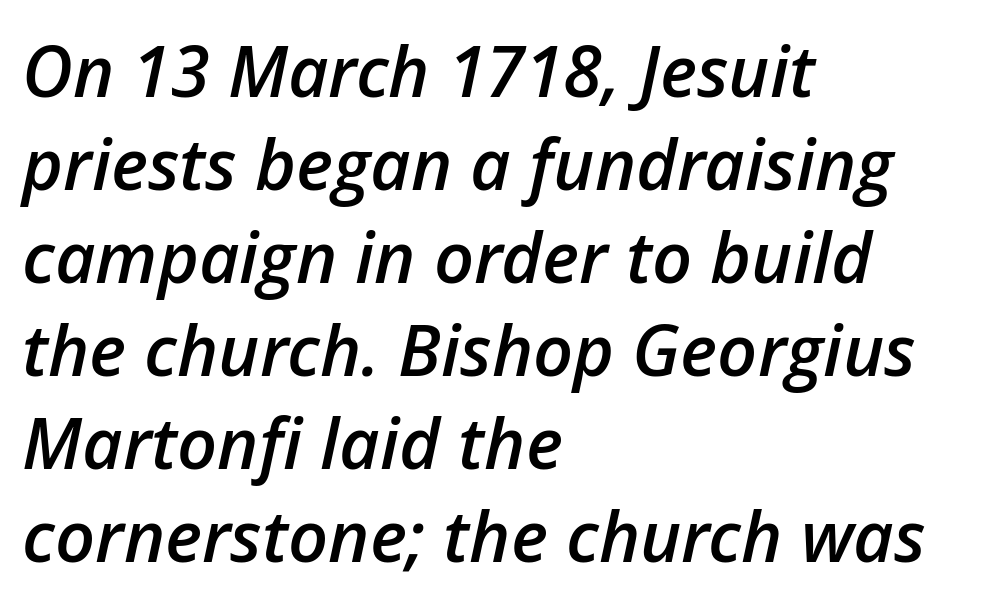
The image shows 70 px semibold type, italic (leaning right); set left-aligned, normal line spacing (1.33x), normal letter spacing, not underlined; low stroke contrast and a medium x-height.
